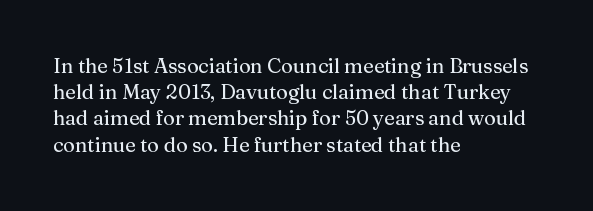
Q: Is the text italic (slanted)? A: No, it is upright.
Q: Is the text underlined? A: No.
Q: How is the paragraph aligned? A: Left-aligned.
Q: Is the spacing between letters normal or unusually wide? A: Normal.
Q: Is the spacing between lines tight, normal or loose? A: Normal.
